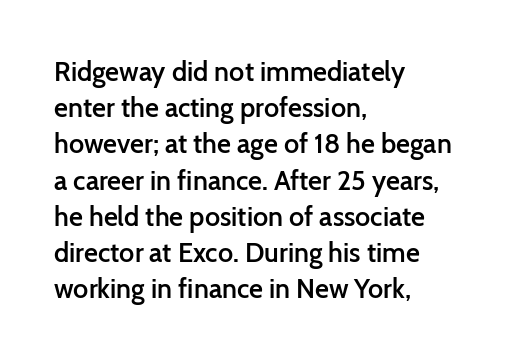
Q: Is the text bold? A: Semi-bold.
Q: Is the text italic (slanted)? A: No, it is upright.
Q: Is the text underlined? A: No.
Q: How is the paragraph aligned? A: Left-aligned.
Q: Is the spacing between letters normal or unusually wide? A: Normal.
Q: Is the spacing between lines tight, normal or loose? A: Normal.
